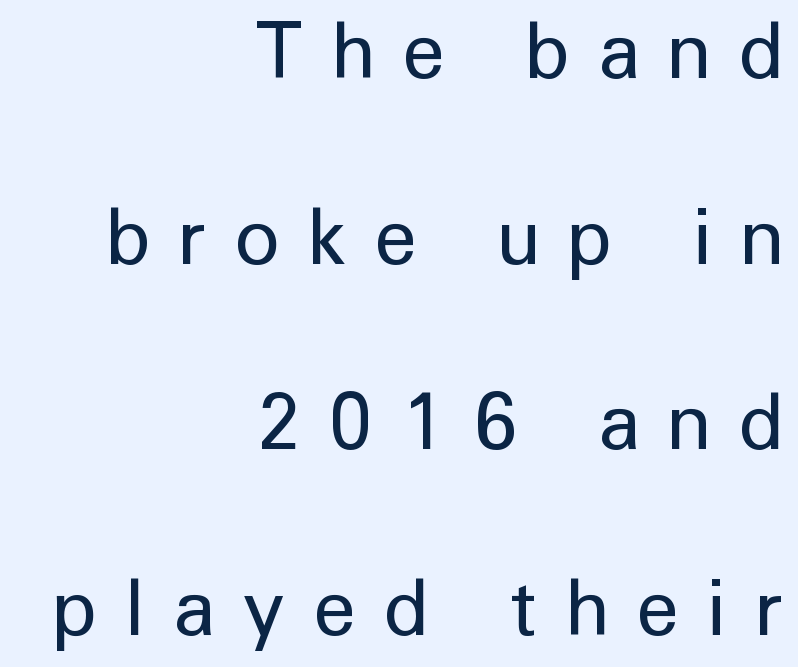
The image shows 77 px regular-weight sans-serif type, upright; set right-aligned, loose line spacing (2.41x), unusually wide letter spacing (+0.38 em), not underlined; low stroke contrast and a medium x-height.
